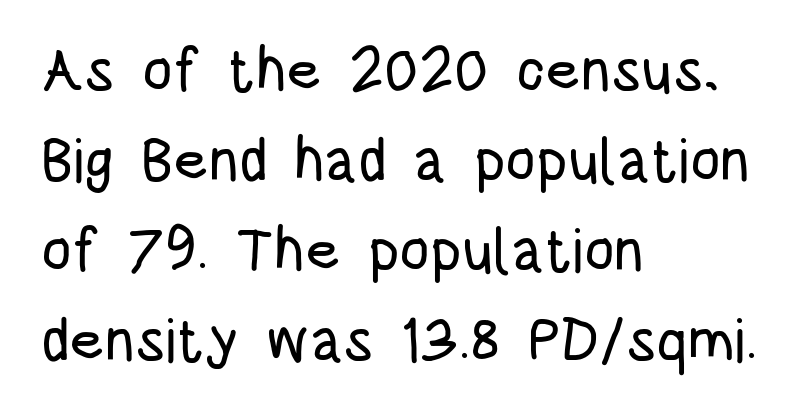
The image shows 60 px condensed sans-serif type, upright; set left-aligned, normal line spacing (1.5x), normal letter spacing, not underlined; low stroke contrast and a large x-height.
